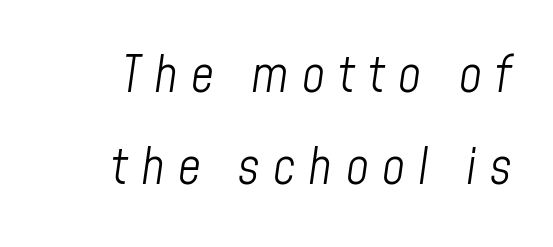
The image shows 50 px light, condensed type, italic (leaning right); set line spacing 1.84x, unusually wide letter spacing (+0.27 em), not underlined; low stroke contrast and a medium x-height.
